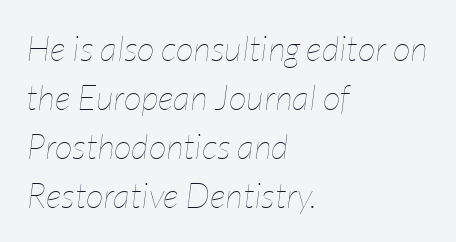
One glance says typical: line gaps are just what's usual. Look at the tracking — it's just the regular setting, nothing added. Bare-footed words on every line. Weight: regular or lighter.
